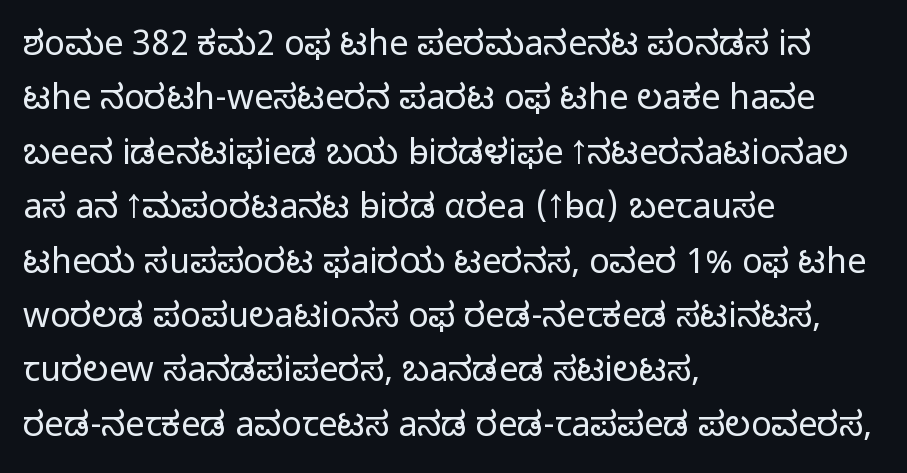
The image shows 34 px light sans-serif type, upright; set left-aligned, normal line spacing (1.6x), normal letter spacing, not underlined; low stroke contrast and a medium x-height.
